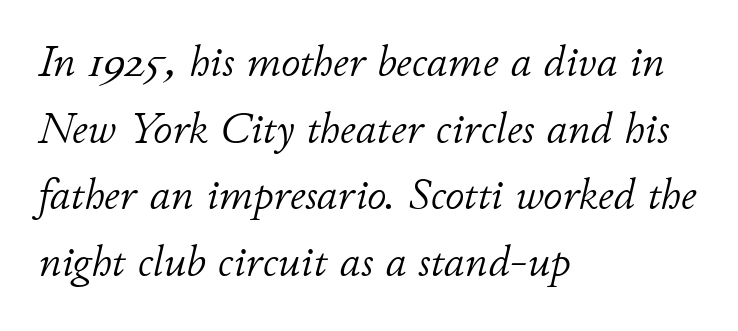
Q: Is the text bold? A: No.
Q: Is the text italic (slanted)? A: Yes, it leans right by about 11 degrees.
Q: Is the text underlined? A: No.
Q: How is the paragraph aligned? A: Left-aligned.
Q: Is the spacing between letters normal or unusually wide? A: Normal.
Q: Is the spacing between lines tight, normal or loose? A: Normal.
Q: Width (condensed, normal, or wide)? A: Normal.
Q: Stroke contrast? A: Low.
Q: x-height? A: Small.
Q: Monospaced? A: No.
